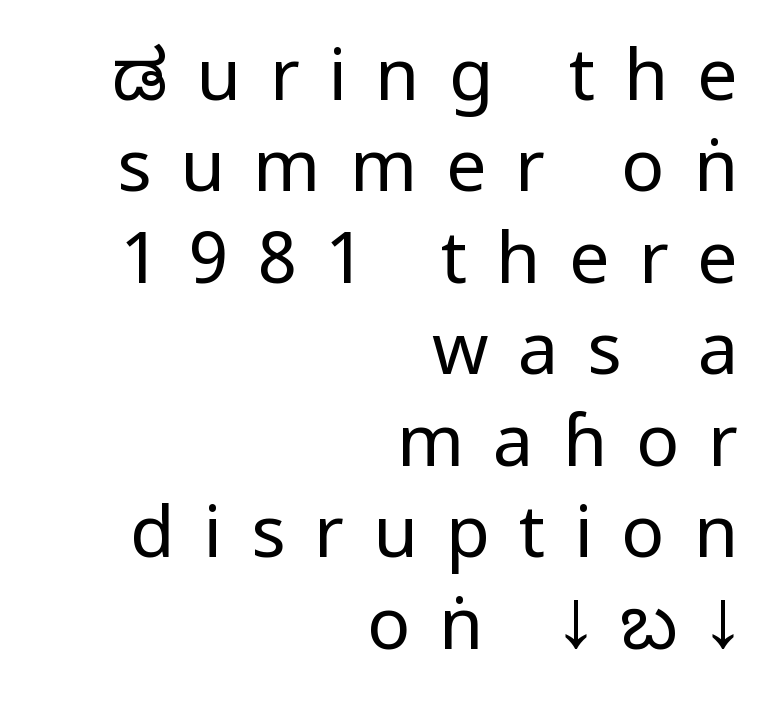
The image shows 72 px regular-weight, condensed sans-serif type, upright; set right-aligned, normal line spacing (1.27x), unusually wide letter spacing (+0.4 em), not underlined; low stroke contrast and a large x-height.
